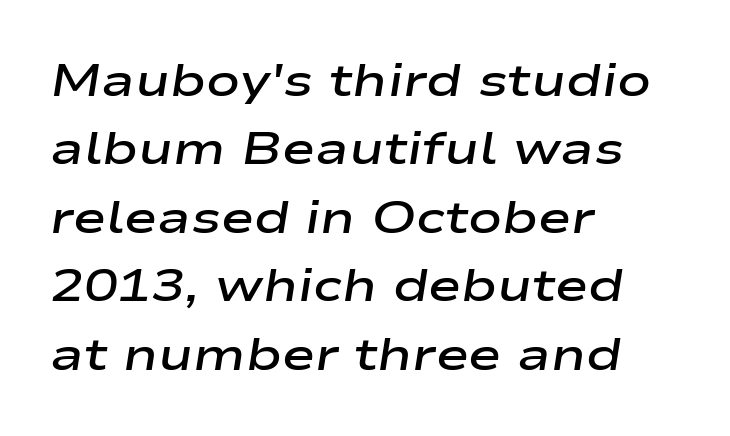
These lines were composed using italics. Semibold letterforms, between regular and bold. You could not count columns in this text — the font is proportionally spaced. A student would call this left alignment; a typographer would say flush left, rag right. The space beneath each line is pristine and unruled. Leading matches the norm, producing a regular column.
